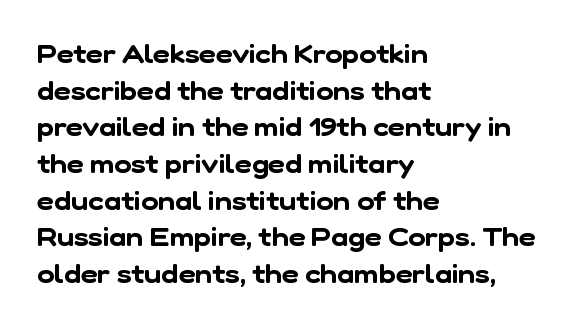
The image shows 26 px text type; set left-aligned, normal line spacing (1.41x), normal letter spacing, not underlined.
